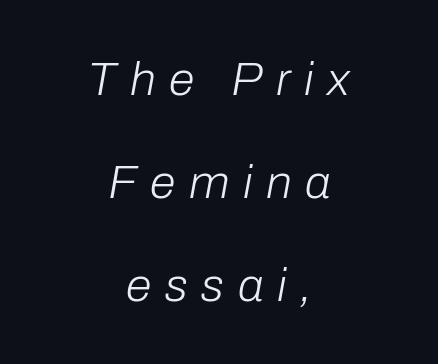
The lines in this sample share a center point and differ in where they start and stop. Students, note that the glyphs here are deliberately spaced far apart. Do the characters align in a grid? No, the font is proportional. Bare-footed words on every line.
